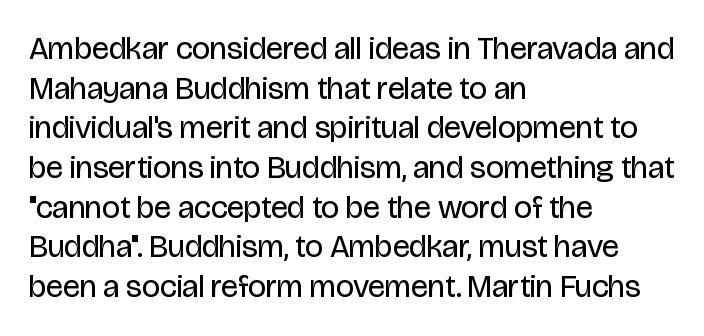
Q: Is the text bold? A: No.
Q: Is the text italic (slanted)? A: No, it is upright.
Q: Is the typeface a serif or a sans-serif typeface? A: Sans-serif.
Q: Is the text underlined? A: No.
Q: How is the paragraph aligned? A: Left-aligned.
Q: Is the spacing between letters normal or unusually wide? A: Normal.
Q: Width (condensed, normal, or wide)? A: Condensed.
Q: Stroke contrast? A: Low.
Q: x-height? A: Large.
Q: Monospaced? A: No.
